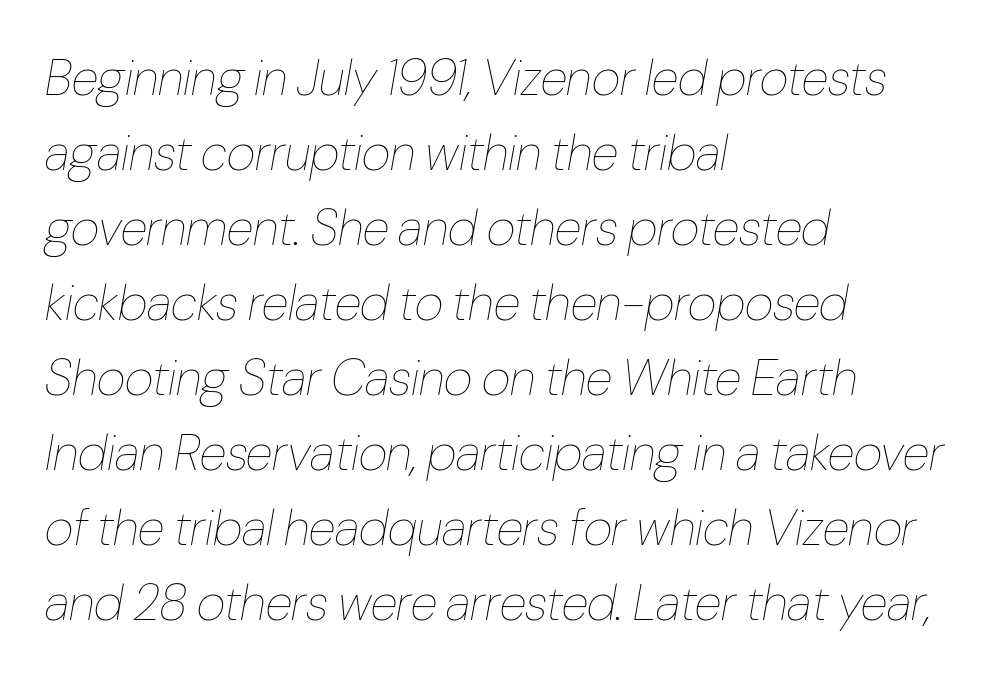
The image shows 50 px thin, condensed type, italic (leaning right); set left-aligned, normal line spacing (1.5x), normal letter spacing, not underlined; low stroke contrast and a medium x-height.
